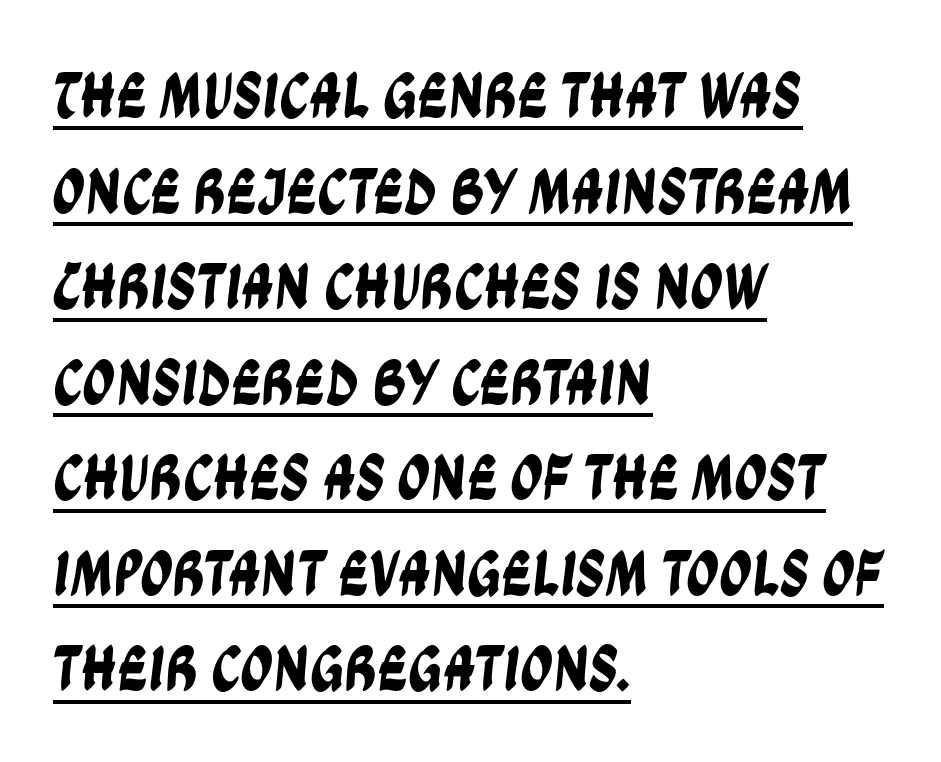
The image shows 65 px condensed sans-serif type; set left-aligned, normal line spacing (1.47x), normal letter spacing, underlined; low stroke contrast and a large x-height.
